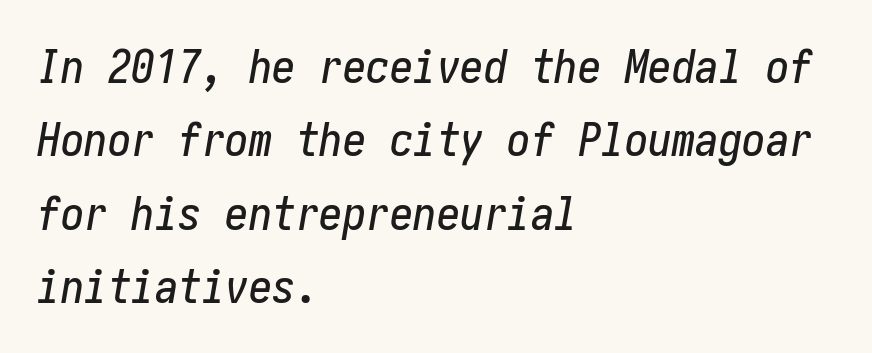
The image shows 47 px condensed type, italic (leaning right); set left-aligned, normal line spacing (1.56x), normal letter spacing, not underlined; low stroke contrast and a medium x-height.
